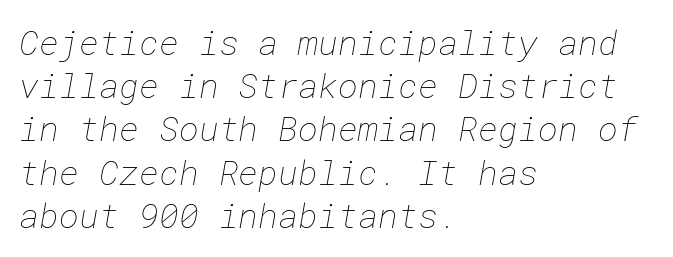
Letter spacing: default. Each line starts at the same left margin while the right side varies. Bold? No — there's no thickening of the strokes. The space between consecutive lines is moderate.
